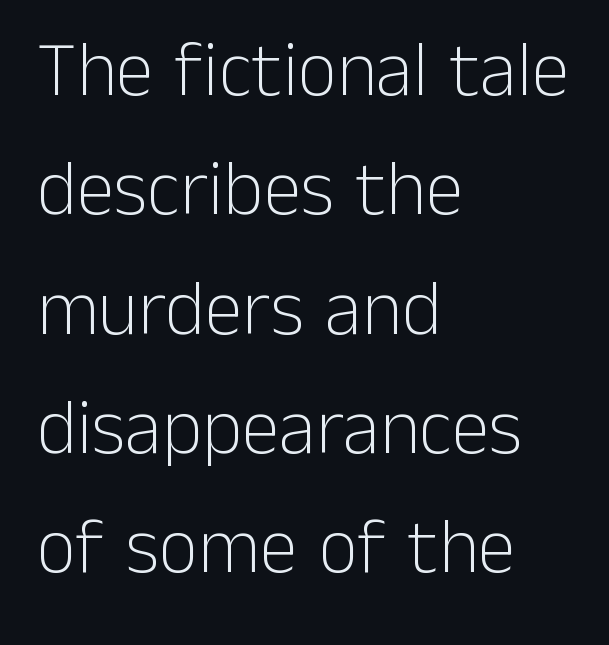
The image shows 77 px light sans-serif type, upright; set left-aligned, normal line spacing (1.55x), normal letter spacing, not underlined; low stroke contrast and a medium x-height.
